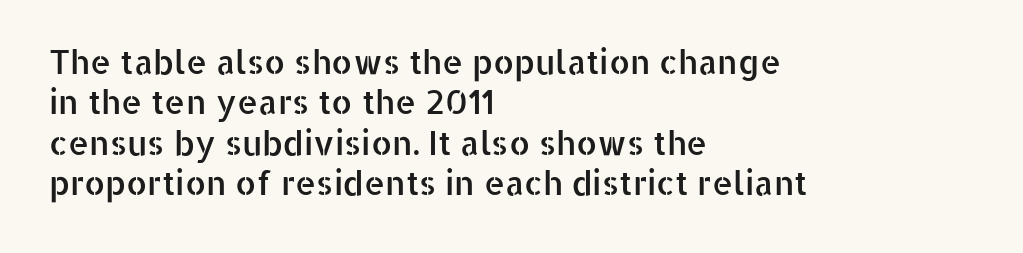
Q: Is the text italic (slanted)? A: No, it is upright.
Q: Is the typeface a serif or a sans-serif typeface? A: Sans-serif.
Q: Is the text underlined? A: No.
Q: How is the paragraph aligned? A: Left-aligned.
Q: Is the spacing between letters normal or unusually wide? A: Normal.
Q: Width (condensed, normal, or wide)? A: Normal.
Q: Stroke contrast? A: Low.
Q: x-height? A: Medium.
Q: Monospaced? A: No.
